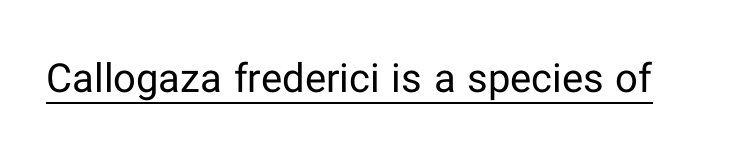
The image shows 40 px regular-weight sans-serif type, upright; set normal letter spacing, underlined; low stroke contrast and a medium x-height.
